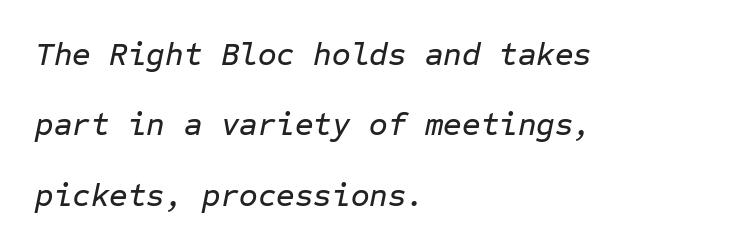
The image shows 32 px text type, italic (leaning right), monospaced; set left-aligned, loose line spacing (2.2x), normal letter spacing, not underlined; low stroke contrast and a medium x-height.
